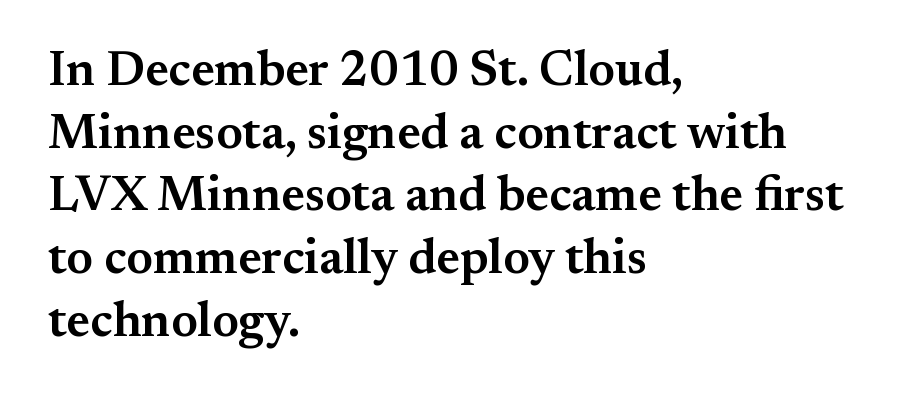
Q: Is the text bold? A: Semi-bold.
Q: Is the text italic (slanted)? A: No, it is upright.
Q: Is the typeface a serif or a sans-serif typeface? A: Serif.
Q: Is the text underlined? A: No.
Q: How is the paragraph aligned? A: Left-aligned.
Q: Is the spacing between letters normal or unusually wide? A: Normal.
Q: Is the spacing between lines tight, normal or loose? A: Normal.
Q: Width (condensed, normal, or wide)? A: Normal.
Q: Stroke contrast? A: Medium.
Q: x-height? A: Small.
Q: Monospaced? A: No.
